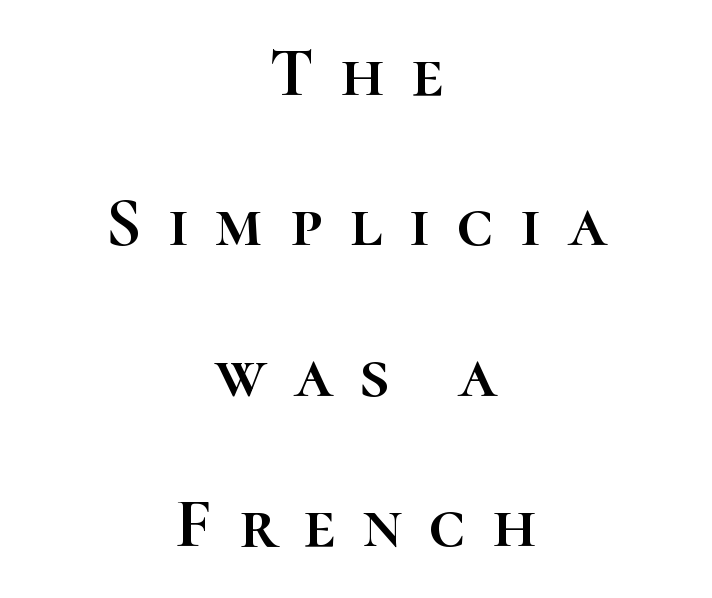
The image shows 70 px text type, upright; set centered, loose line spacing (2.15x), unusually wide letter spacing (+0.38 em), not underlined; high stroke contrast and a medium x-height.
